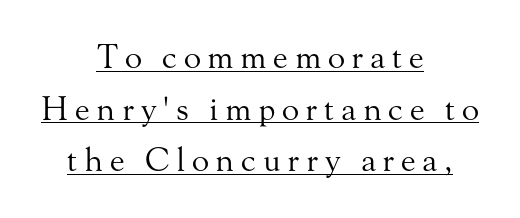
The image shows 32 px regular-weight serif type, upright; set centered, normal line spacing (1.61x), unusually wide letter spacing (+0.21 em), underlined; medium stroke contrast and a small x-height.
